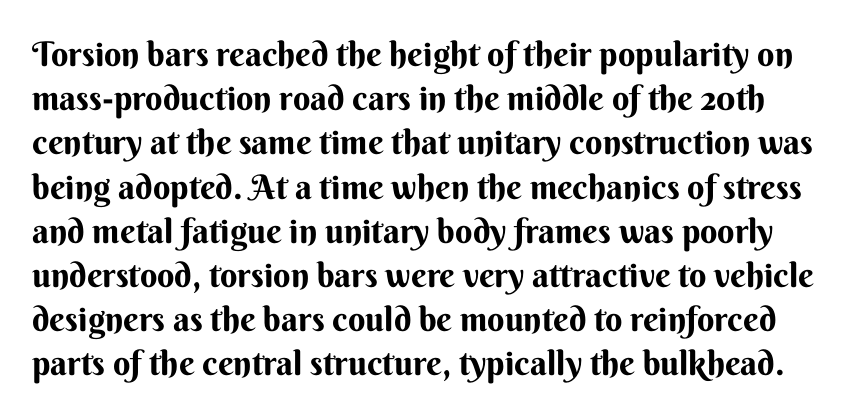
{"serif": "no", "italic": "no", "bold": "yes", "weight": "bold", "width": "normal", "stroke_contrast": "medium", "x_height": "small", "monospaced": "no", "underline": "no", "line_spacing": "normal", "line_spacing_ratio": 1.3, "letter_spacing": "normal", "letter_spacing_em": 0.0, "glyph_px": 34}
